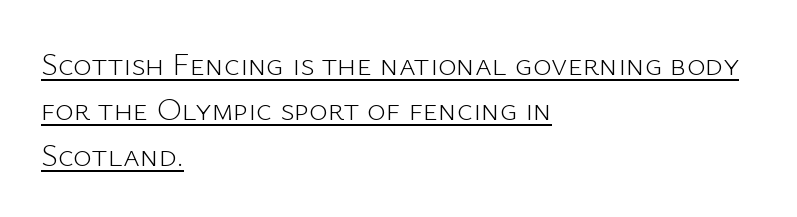
The strokes are not fattened; the text isn't bold. Vertically, the passage feels balanced, rows spaced as you'd expect. A baseline rule has been typeset under these characters. Every row of glyphs begins at an identical x-position on the left.
